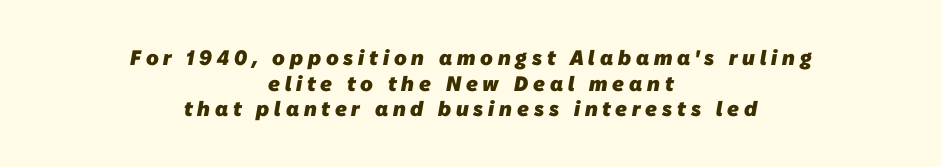
Is the type bold? Yes — the strokes are clearly thick and heavy. The passage shown is not underscored anywhere. The line texture is sparse and dotted thanks to wide tracking. Centered paragraph, ragged on both sides.
